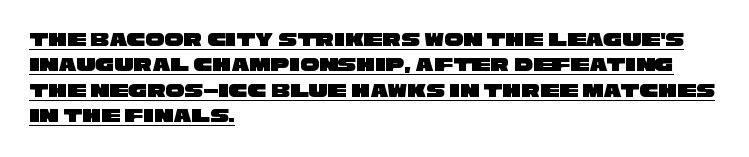
Q: Is the text underlined? A: Yes.
Q: How is the paragraph aligned? A: Left-aligned.
Q: Is the spacing between letters normal or unusually wide? A: Normal.
